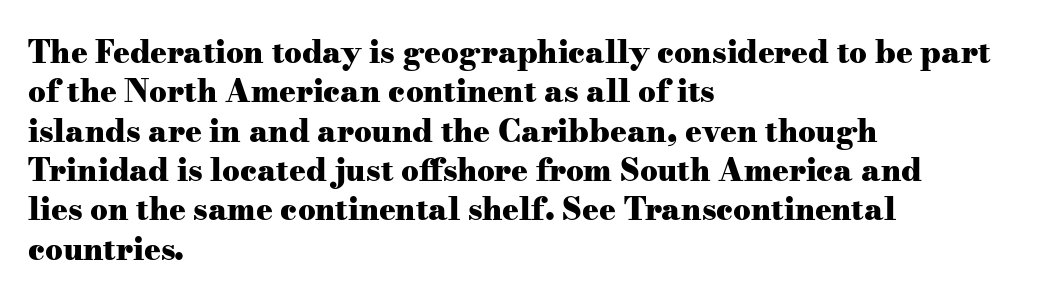
{"serif": "yes", "italic": "no", "bold": "yes", "weight": "heavy", "width": "wide", "stroke_contrast": "medium", "x_height": "small", "monospaced": "no", "underline": "no", "align": "left", "line_spacing": "normal", "line_spacing_ratio": 1.27, "letter_spacing": "normal", "letter_spacing_em": 0.0, "glyph_px": 31}
